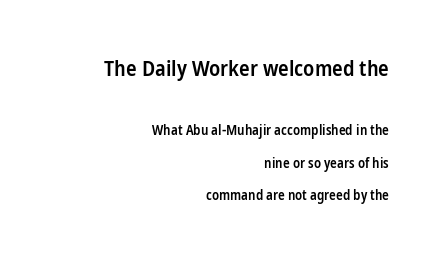
Q: Is the text bold? A: Semi-bold.
Q: Is the text italic (slanted)? A: No, it is upright.
Q: Is the text underlined? A: No.
Q: How is the paragraph aligned? A: Right-aligned.
Q: Is the spacing between letters normal or unusually wide? A: Normal.
Q: Is the spacing between lines tight, normal or loose? A: Loose.
Q: Which block of text is set in a larger size, the first (top) or the second (bottom)? A: The first (top) one.
